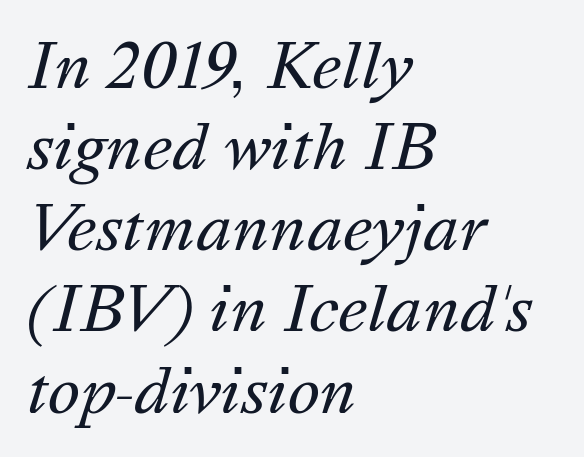
Q: Is the text bold? A: No.
Q: Is the text italic (slanted)? A: Yes, it leans right by about 16 degrees.
Q: Is the text underlined? A: No.
Q: How is the paragraph aligned? A: Left-aligned.
Q: Is the spacing between letters normal or unusually wide? A: Normal.
Q: Is the spacing between lines tight, normal or loose? A: Normal.
Q: Width (condensed, normal, or wide)? A: Normal.
Q: Stroke contrast? A: Medium.
Q: x-height? A: Medium.
Q: Monospaced? A: No.
